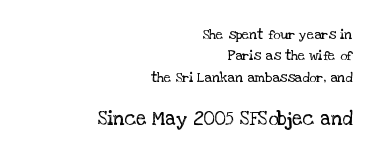
{"italic": "no", "bold": "no", "underline": "no", "align": "right", "line_spacing": "normal", "line_spacing_ratio": 1.53, "letter_spacing": "normal", "letter_spacing_em": 0.0, "larger_block": "second", "size_ratio": 1.43, "glyph_px": 20}
